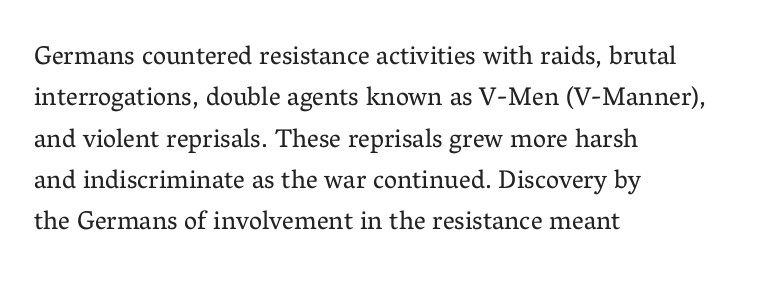
The image shows 26 px text type, upright; set left-aligned, normal line spacing (1.59x), normal letter spacing, not underlined.
